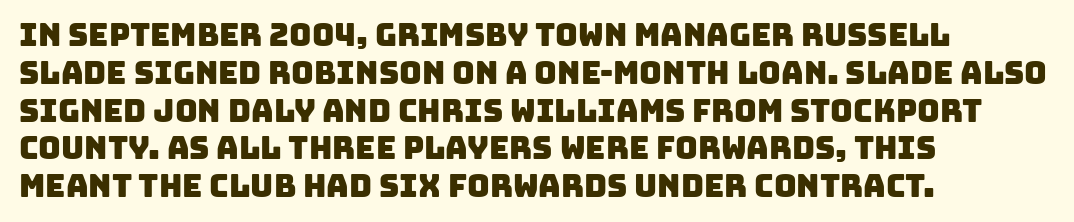
Letterform terminals end flat and unadorned throughout the passage. Standard letterfit; no display-style spreading of the glyphs. Clear beneath every line of the passage. Alignment: flush left.
